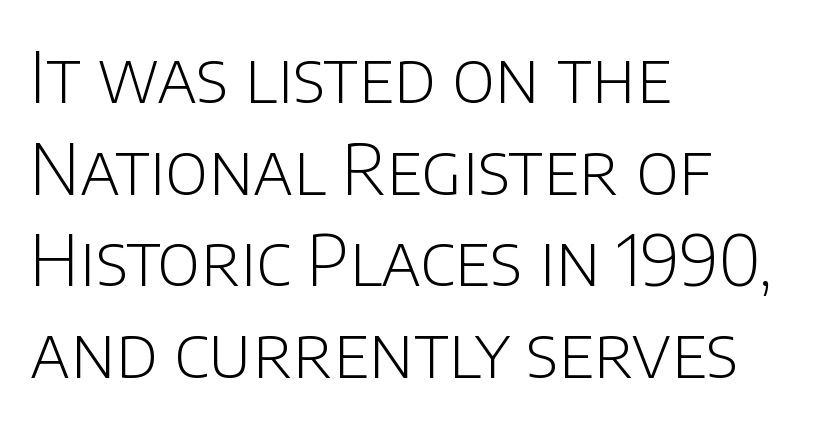
Q: Is the text bold? A: No.
Q: Is the text italic (slanted)? A: No, it is upright.
Q: Is the typeface a serif or a sans-serif typeface? A: Sans-serif.
Q: Is the text underlined? A: No.
Q: How is the paragraph aligned? A: Left-aligned.
Q: Is the spacing between letters normal or unusually wide? A: Normal.
Q: Is the spacing between lines tight, normal or loose? A: Normal.
Q: Width (condensed, normal, or wide)? A: Normal.
Q: Stroke contrast? A: Low.
Q: x-height? A: Large.
Q: Monospaced? A: No.
